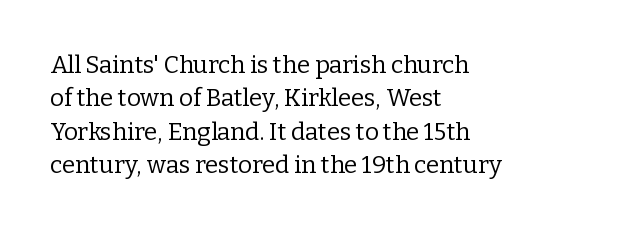
The image shows 24 px text type, upright; set left-aligned, normal line spacing (1.39x), normal letter spacing, not underlined.
